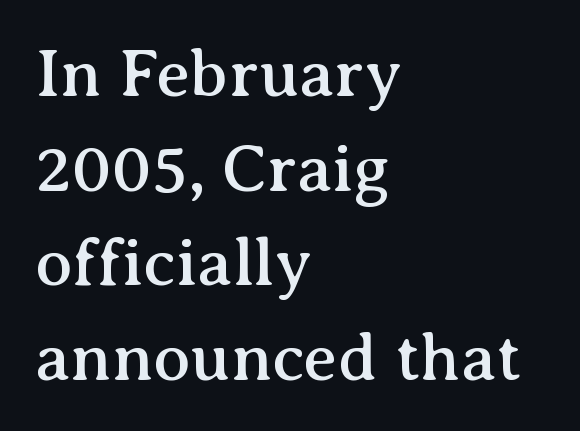
The image shows 68 px serif type, upright; set left-aligned, normal line spacing (1.39x), normal letter spacing, not underlined; medium stroke contrast and a medium x-height.
